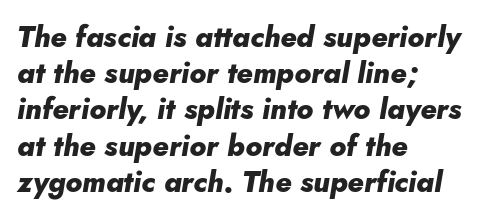
Q: Is the text bold? A: Yes.
Q: Is the text italic (slanted)? A: Yes, it leans right by about 10 degrees.
Q: Is the text underlined? A: No.
Q: How is the paragraph aligned? A: Left-aligned.
Q: Is the spacing between letters normal or unusually wide? A: Normal.
Q: Is the spacing between lines tight, normal or loose? A: Normal.
Q: Width (condensed, normal, or wide)? A: Normal.
Q: Stroke contrast? A: Low.
Q: x-height? A: Small.
Q: Monospaced? A: No.
